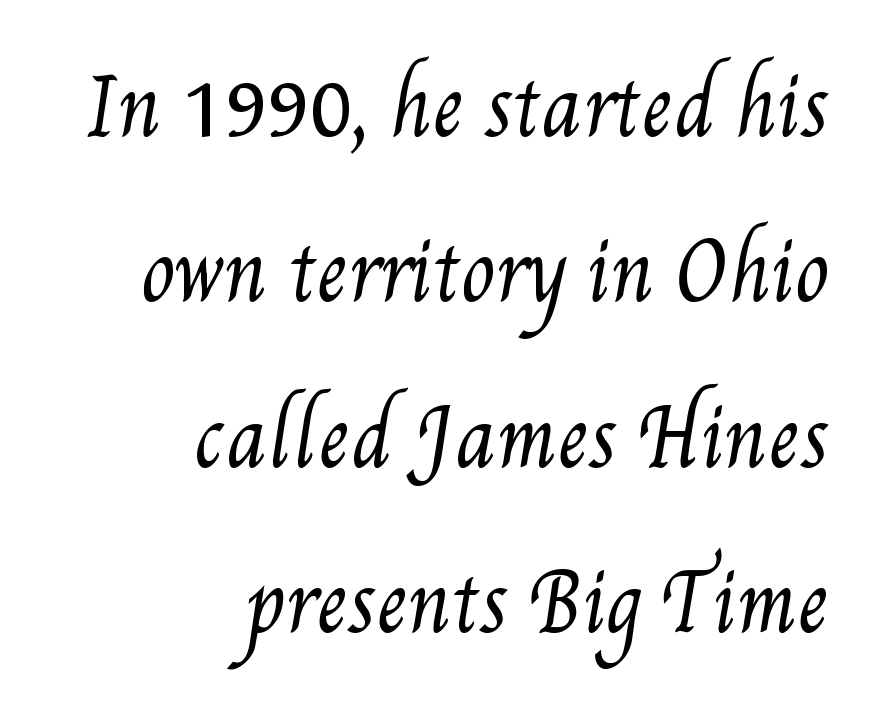
The lines are spread far apart with generous leading. The horizontal fit of the characters is conventional and even. Honestly, there is no underline to notice here at all. The rendering uses natural spacing where letterforms have individual widths. Counters stay open thanks to moderate or lighter strokes. Each line ends at the same right margin while the left side varies.
